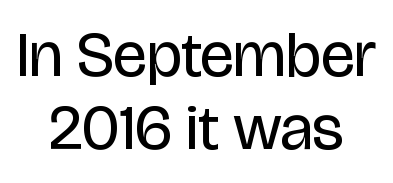
You can tell from the bare stems that sans-serif type was used. Horizontal alignment here is central, giving a formal, balanced look. These lines are rendered in a variable-pitch font. Characters remain perfectly vertical along every line. Is this a heavy cut? Hardly; it is regular or lighter. Spacing between characters is what you'd get straight out of the box.
